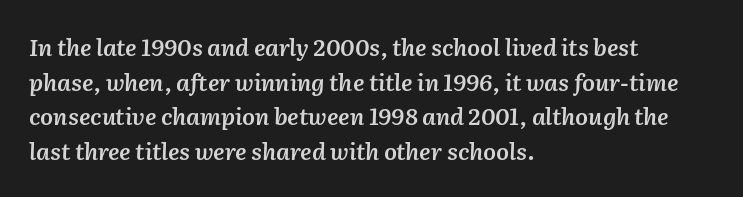
This rendering features lettering with no underline. Is the block centered? No — it sits flush against the left margin. Compared with an ordinary text face, these strokes are moderately heavier — a semibold. The face used here is rendered with its standard letterfit. The rendering applies a slant to the glyphs.
